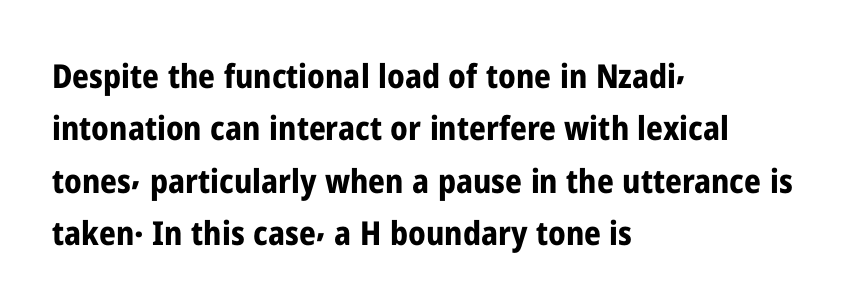
{"serif": "no", "italic": "no", "bold": "yes", "weight": "bold", "width": "condensed", "stroke_contrast": "low", "x_height": "medium", "monospaced": "no", "underline": "no", "align": "left", "line_spacing": "normal", "line_spacing_ratio": 1.59, "letter_spacing": "normal", "letter_spacing_em": 0.0, "glyph_px": 33}
